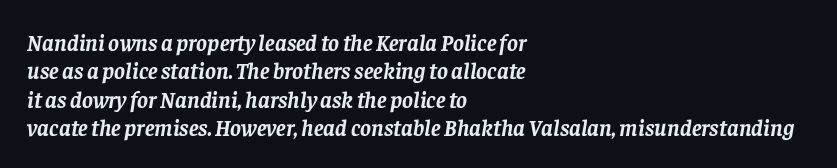
{"italic": "yes", "lean": "right", "slant_degrees": 8, "bold": "yes", "underline": "no", "align": "left", "line_spacing_ratio": 1.23, "letter_spacing": "normal", "letter_spacing_em": 0.0, "glyph_px": 23}
